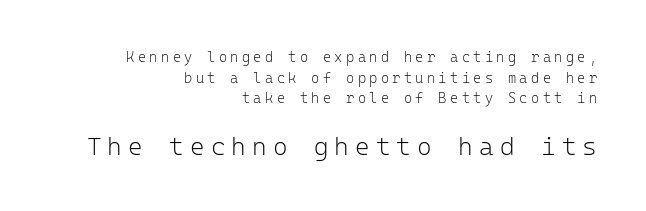
Q: Is the text bold? A: No.
Q: Is the text italic (slanted)? A: No, it is upright.
Q: Is the text underlined? A: No.
Q: How is the paragraph aligned? A: Right-aligned.
Q: Is the spacing between letters normal or unusually wide? A: Unusually wide.
Q: Is the spacing between lines tight, normal or loose? A: Normal.
Q: Which block of text is set in a larger size, the first (top) or the second (bottom)? A: The second (bottom) one.
